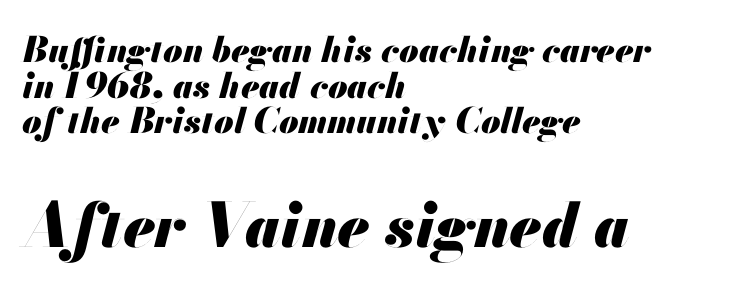
The image shows 61 px heavy type, italic (leaning right); set left-aligned, tight line spacing (1.02x), normal letter spacing, not underlined; the second (bottom) block is 1.74x larger; medium stroke contrast and a small x-height.
